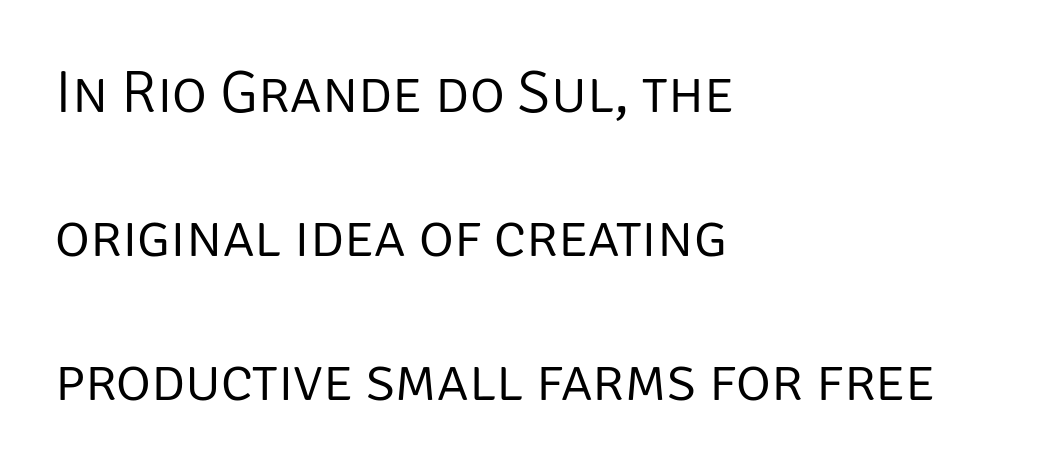
Q: Is the text bold? A: No.
Q: Is the text italic (slanted)? A: No, it is upright.
Q: Is the typeface a serif or a sans-serif typeface? A: Sans-serif.
Q: Is the text underlined? A: No.
Q: How is the paragraph aligned? A: Left-aligned.
Q: Is the spacing between letters normal or unusually wide? A: Normal.
Q: Is the spacing between lines tight, normal or loose? A: Loose.
Q: Width (condensed, normal, or wide)? A: Normal.
Q: Stroke contrast? A: Low.
Q: x-height? A: Large.
Q: Monospaced? A: No.
